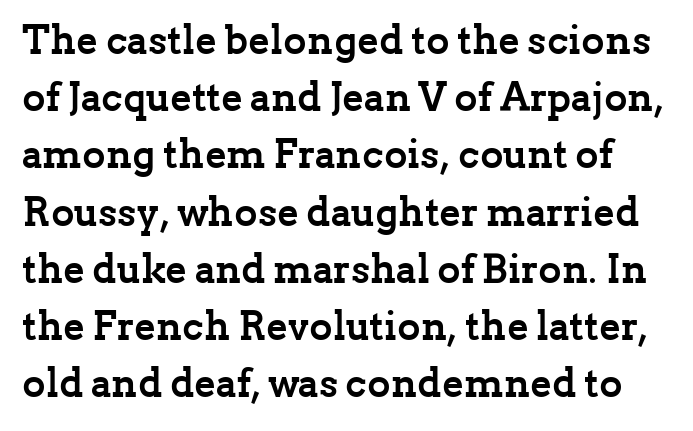
The image shows 40 px semibold serif type, upright; set normal line spacing (1.43x), normal letter spacing, not underlined; low stroke contrast and a medium x-height.
